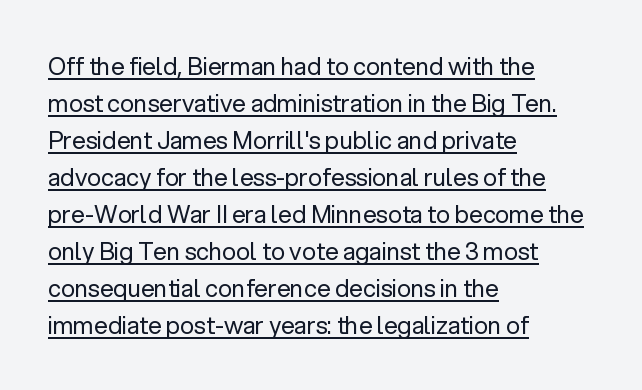
The image shows 24 px text type, upright; set left-aligned, normal line spacing (1.54x), normal letter spacing, underlined.
